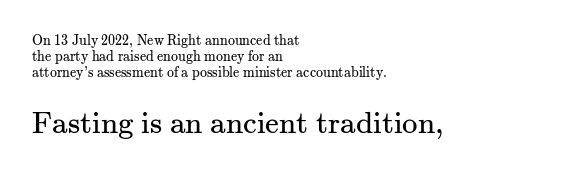
Q: Is the text bold? A: No.
Q: Is the text italic (slanted)? A: No, it is upright.
Q: Is the typeface a serif or a sans-serif typeface? A: Serif.
Q: Is the text underlined? A: No.
Q: How is the paragraph aligned? A: Left-aligned.
Q: Is the spacing between letters normal or unusually wide? A: Normal.
Q: Is the spacing between lines tight, normal or loose? A: Tight.
Q: Which block of text is set in a larger size, the first (top) or the second (bottom)? A: The second (bottom) one.
Q: Width (condensed, normal, or wide)? A: Normal.
Q: Stroke contrast? A: Medium.
Q: x-height? A: Small.
Q: Monospaced? A: No.
